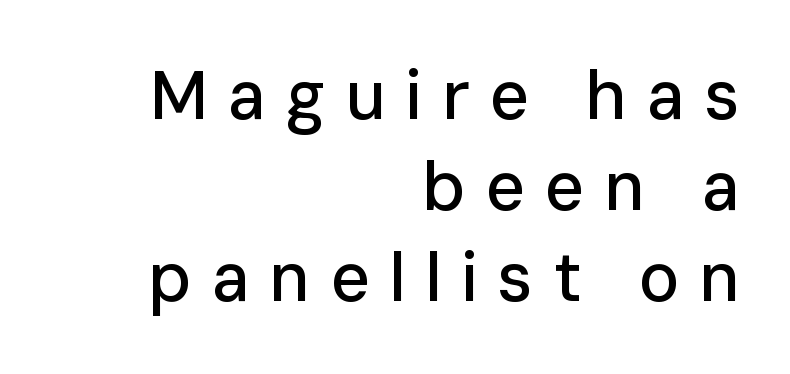
Q: Is the text italic (slanted)? A: No, it is upright.
Q: Is the typeface a serif or a sans-serif typeface? A: Sans-serif.
Q: Is the text underlined? A: No.
Q: How is the paragraph aligned? A: Right-aligned.
Q: Is the spacing between letters normal or unusually wide? A: Unusually wide.
Q: Is the spacing between lines tight, normal or loose? A: Normal.
Q: Width (condensed, normal, or wide)? A: Normal.
Q: Stroke contrast? A: Low.
Q: x-height? A: Medium.
Q: Monospaced? A: No.
